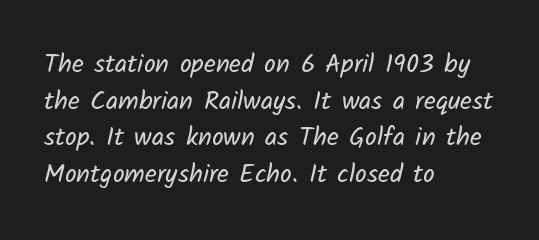
Q: Is the text bold? A: No.
Q: Is the text underlined? A: No.
Q: How is the paragraph aligned? A: Left-aligned.
Q: Is the spacing between letters normal or unusually wide? A: Normal.
Q: Is the spacing between lines tight, normal or loose? A: Normal.
